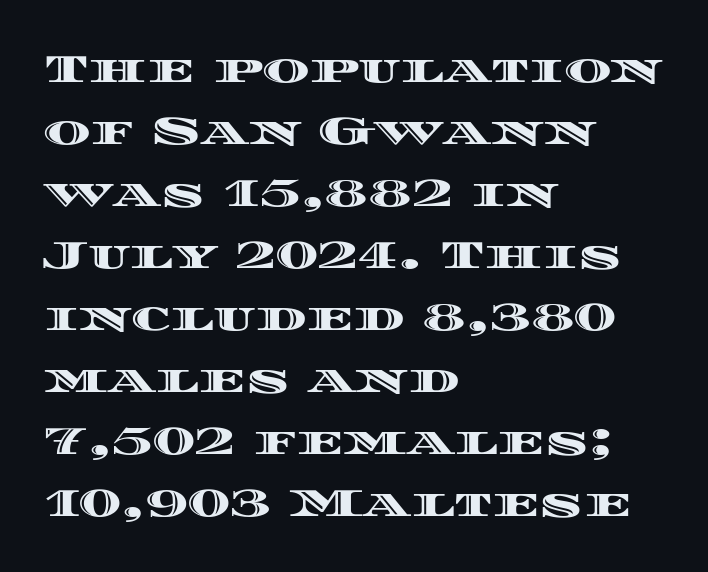
{"italic": "no", "width": "wide", "x_height": "large", "monospaced": "no", "underline": "no", "align": "left", "line_spacing": "normal", "line_spacing_ratio": 1.55, "letter_spacing": "normal", "letter_spacing_em": 0.0, "glyph_px": 40}
